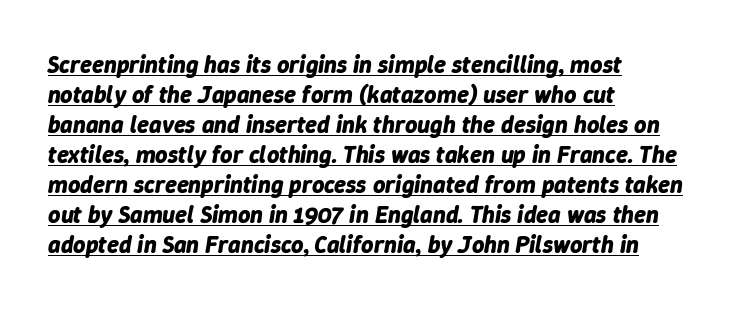
Q: Is the text bold? A: Yes.
Q: Is the text italic (slanted)? A: Yes, it leans right by about 9 degrees.
Q: Is the text underlined? A: Yes.
Q: How is the paragraph aligned? A: Left-aligned.
Q: Is the spacing between letters normal or unusually wide? A: Normal.
Q: Is the spacing between lines tight, normal or loose? A: Normal.
